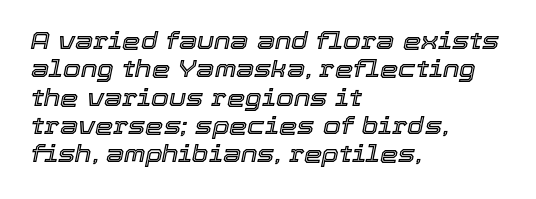
The image shows 23 px text type, italic (leaning right); set left-aligned, line spacing 1.23x, normal letter spacing, not underlined.
